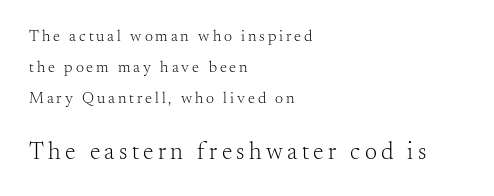
{"italic": "no", "bold": "no", "underline": "no", "align": "left", "line_spacing": "loose", "line_spacing_ratio": 1.94, "larger_block": "second", "size_ratio": 1.5, "glyph_px": 24}
